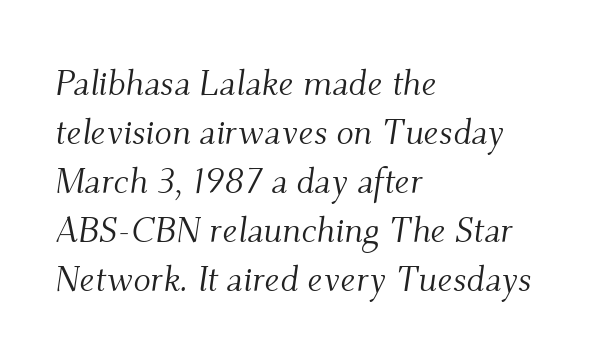
{"serif": "yes", "italic": "yes", "lean": "right", "slant_degrees": 9, "bold": "no", "weight": "light", "width": "normal", "stroke_contrast": "medium", "x_height": "small", "monospaced": "no", "underline": "no", "align": "left", "line_spacing": "normal", "line_spacing_ratio": 1.36, "letter_spacing": "normal", "letter_spacing_em": 0.0, "glyph_px": 36}
